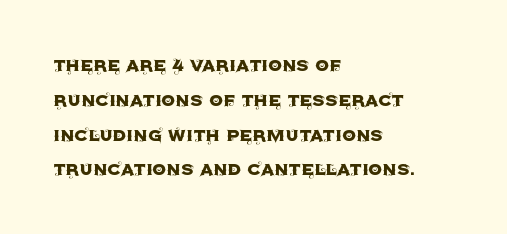
The image shows 22 px text type, upright; set left-aligned, normal line spacing (1.58x), normal letter spacing, not underlined.
